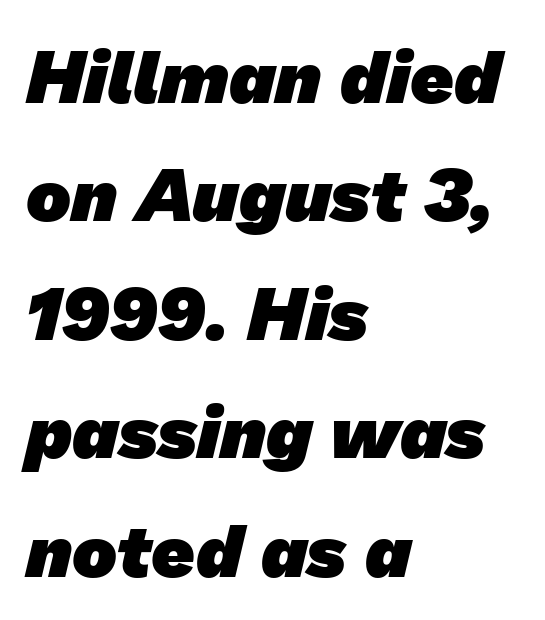
The letterforms sit shoulder to shoulder at normal distance. Look at the stroke-to-counter ratio: heavy, a bold. You can tell from the bare stems that sans-serif type was used. A typesetter would call this leading conventional body-copy spacing.
